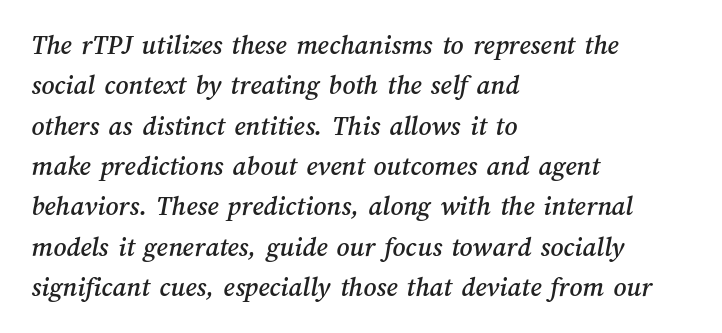
The image shows 28 px text type; set left-aligned, normal line spacing (1.44x), normal letter spacing, not underlined; medium stroke contrast and a medium x-height.
